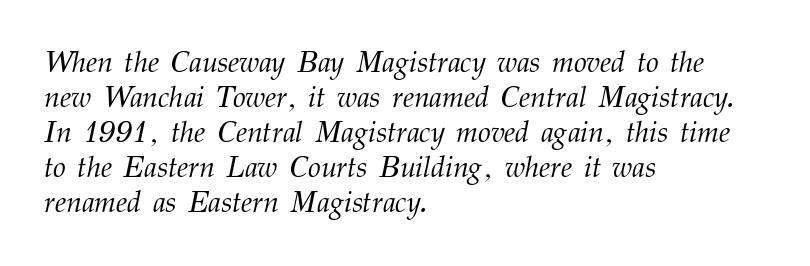
{"serif": "yes", "italic": "yes", "lean": "right", "slant_degrees": 12, "bold": "no", "weight": "light", "width": "normal", "stroke_contrast": "medium", "x_height": "medium", "monospaced": "no", "underline": "no", "align": "left", "line_spacing_ratio": 1.21, "letter_spacing": "normal", "letter_spacing_em": 0.0, "glyph_px": 29}
